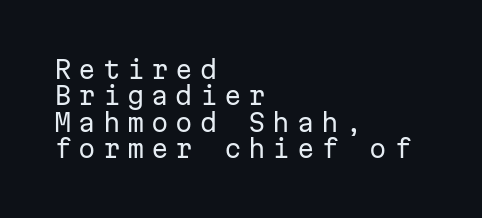
The image shows 25 px text type, upright; set left-aligned, tight line spacing (1.06x), unusually wide letter spacing (+0.27 em), not underlined.
